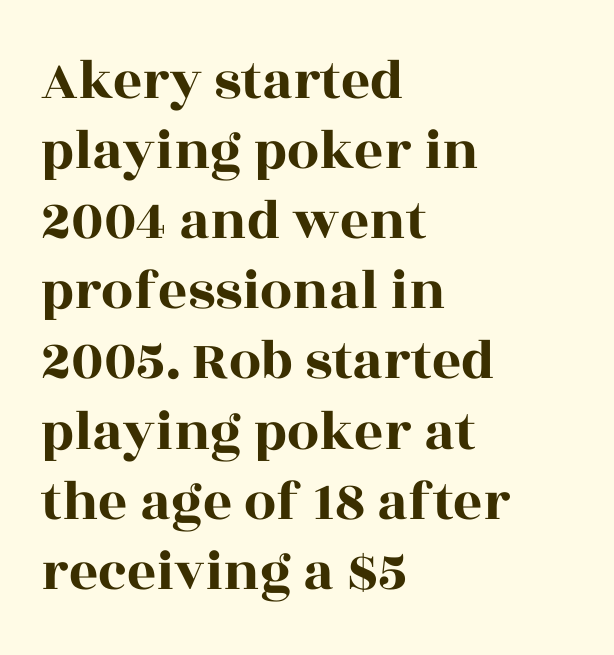
Q: Is the text italic (slanted)? A: No, it is upright.
Q: Is the typeface a serif or a sans-serif typeface? A: Serif.
Q: Is the text underlined? A: No.
Q: How is the paragraph aligned? A: Left-aligned.
Q: Is the spacing between letters normal or unusually wide? A: Normal.
Q: Width (condensed, normal, or wide)? A: Wide.
Q: x-height? A: Large.
Q: Monospaced? A: No.
